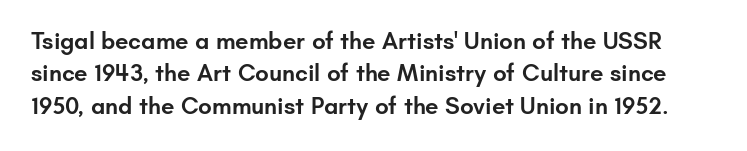
Q: Is the text bold? A: Semi-bold.
Q: Is the text italic (slanted)? A: No, it is upright.
Q: Is the text underlined? A: No.
Q: Is the spacing between letters normal or unusually wide? A: Normal.
Q: Is the spacing between lines tight, normal or loose? A: Normal.
